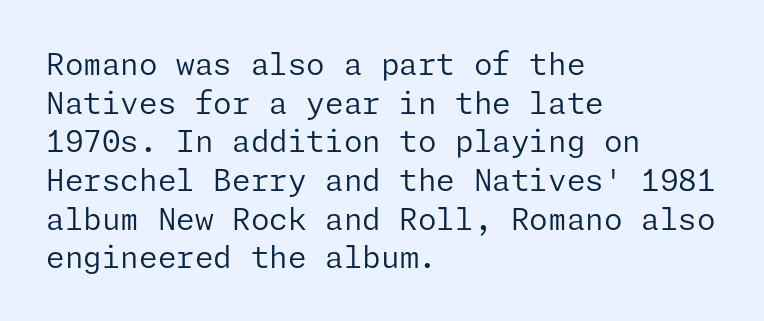
Reading down the column, the eye jumps a familiar distance to each next line. This is roman type, the default non-slanted kind. Caption: multi-line text, flush left, ragged right. Nothing unusual about the tracking: characters are spaced as the font intends. The string is rendered with underlining switched off.
